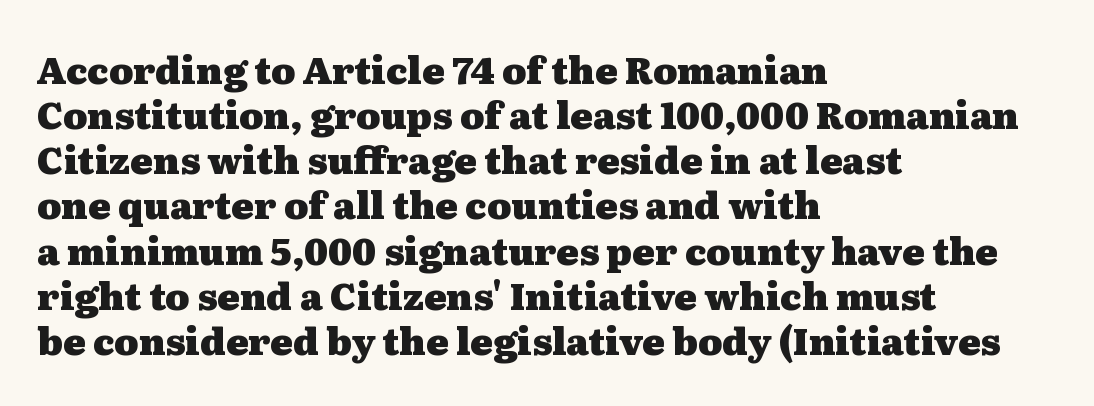
The image shows 37 px heavy, wide serif type, upright; set left-aligned, line spacing 1.22x, normal letter spacing, not underlined; medium stroke contrast and a medium x-height.
